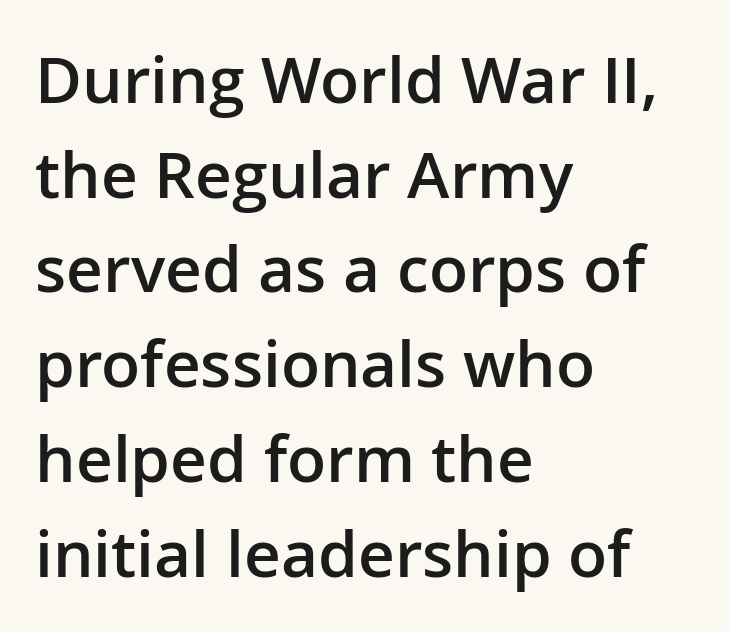
{"serif": "no", "italic": "no", "bold": "semi", "weight": "semibold", "width": "normal", "stroke_contrast": "low", "x_height": "medium", "monospaced": "no", "underline": "no", "align": "left", "line_spacing": "normal", "line_spacing_ratio": 1.48, "letter_spacing": "normal", "letter_spacing_em": 0.0, "glyph_px": 64}
